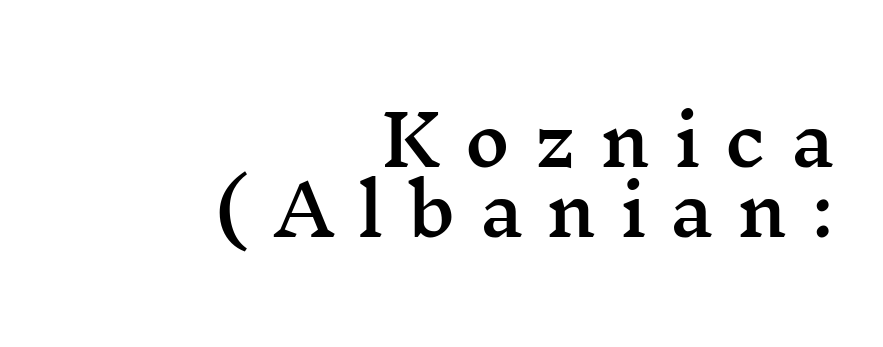
{"serif": "yes", "italic": "no", "width": "wide", "stroke_contrast": "medium", "x_height": "medium", "monospaced": "no", "underline": "no", "align": "right", "line_spacing": "tight", "line_spacing_ratio": 1.01, "letter_spacing": "wide", "letter_spacing_em": 0.34, "glyph_px": 69}
